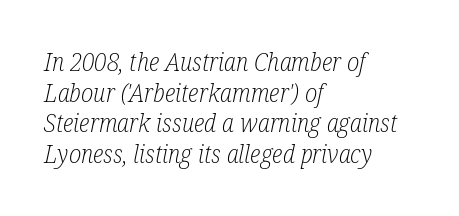
The image shows 25 px text type, italic (leaning right); set left-aligned, line spacing 1.23x, normal letter spacing, not underlined.
